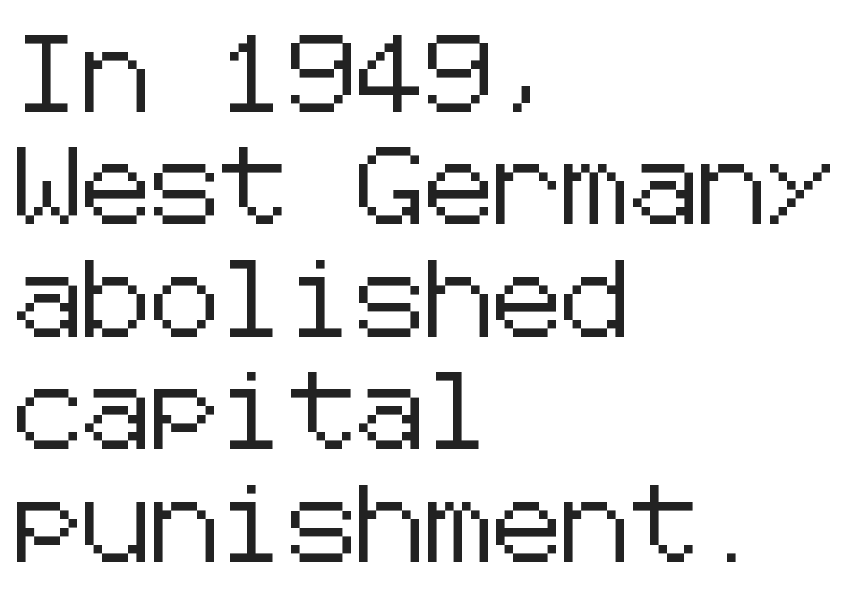
The image shows 77 px sans-serif type, upright; set left-aligned, normal line spacing (1.46x), normal letter spacing, not underlined; low stroke contrast and a medium x-height.
